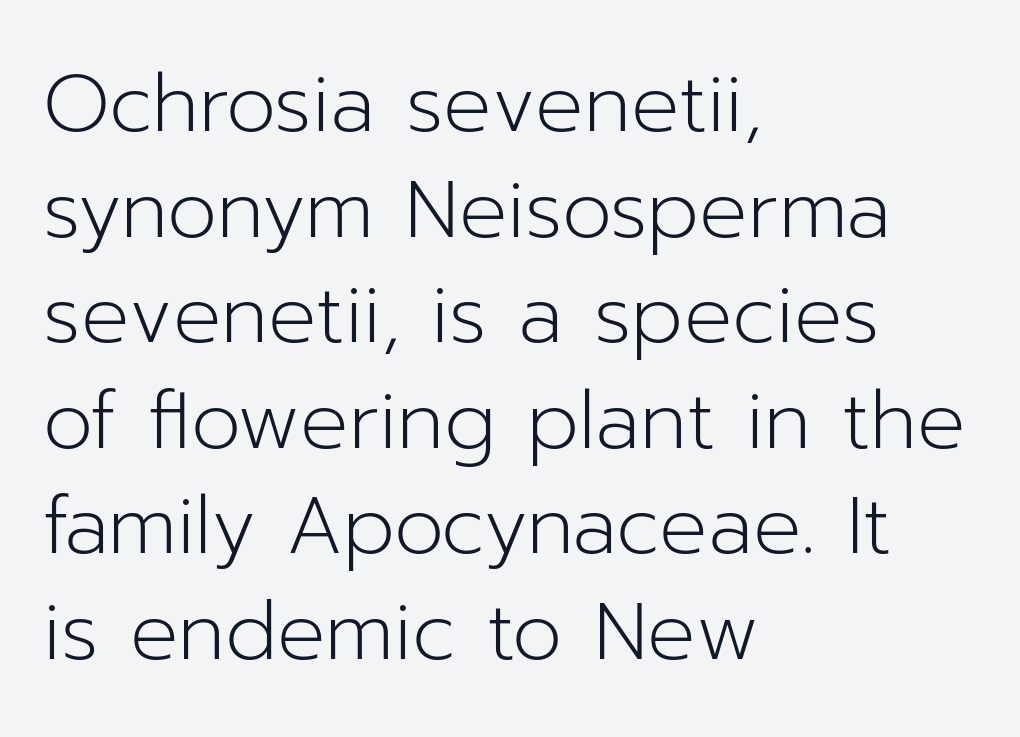
{"serif": "no", "italic": "no", "bold": "no", "weight": "light", "width": "normal", "stroke_contrast": "low", "x_height": "medium", "monospaced": "no", "underline": "no", "align": "left", "line_spacing": "normal", "line_spacing_ratio": 1.32, "letter_spacing": "normal", "letter_spacing_em": 0.0, "glyph_px": 80}
